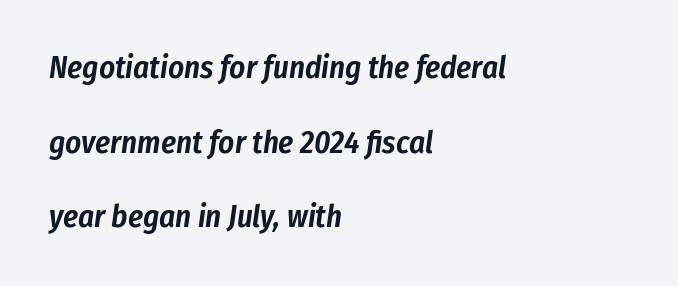
Reading down the block, your eye returns to a fixed left position each line. This is oblique type, the kind used for emphasis or titles. Students, observe: this is what heavily led, spacious text looks like. A typesetter would call this zero additional tracking.
